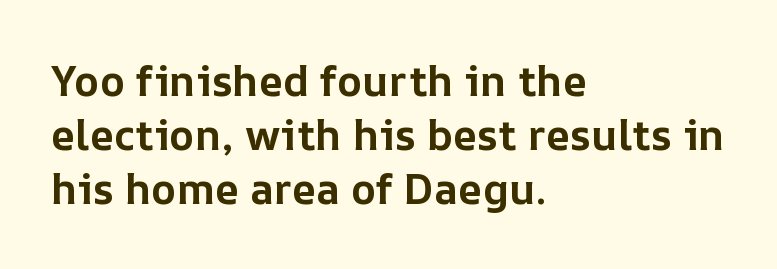
Every letter is thick-stroked: bold, no question. The rendering anchors every line to the left-hand side. If you drew a line through each stem, it would be perfectly vertical. Think of a printed novel: that variable character pitch is what you see here.
